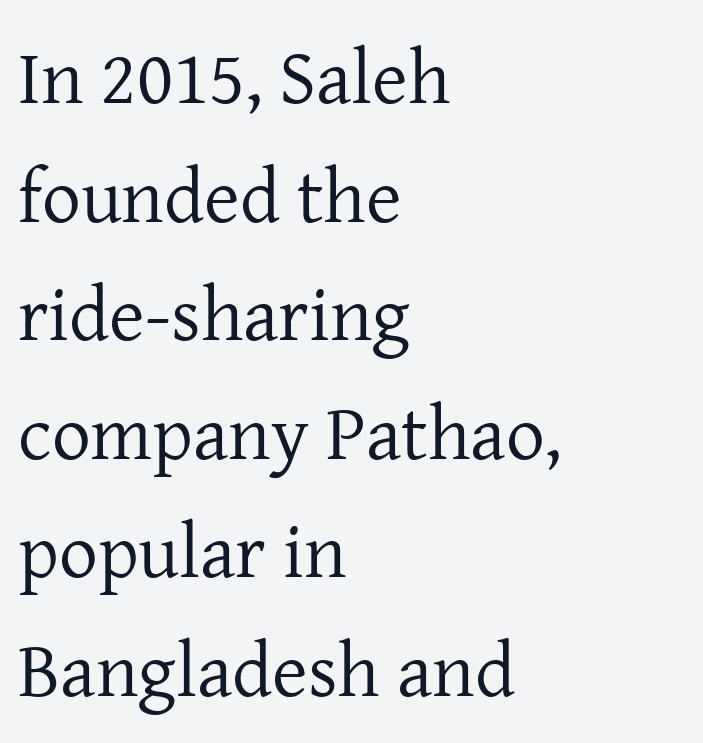
Q: Is the text bold? A: No.
Q: Is the text italic (slanted)? A: No, it is upright.
Q: Is the typeface a serif or a sans-serif typeface? A: Serif.
Q: Is the text underlined? A: No.
Q: How is the paragraph aligned? A: Left-aligned.
Q: Is the spacing between letters normal or unusually wide? A: Normal.
Q: Is the spacing between lines tight, normal or loose? A: Normal.
Q: Width (condensed, normal, or wide)? A: Normal.
Q: Stroke contrast? A: Low.
Q: x-height? A: Medium.
Q: Monospaced? A: No.
